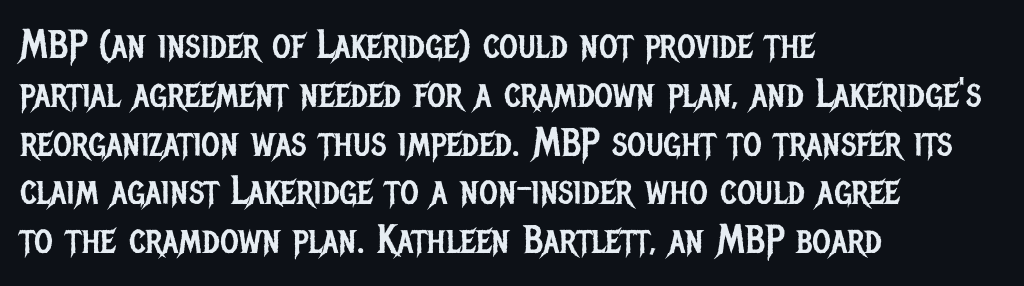
{"serif": "no", "italic": "no", "bold": "no", "weight": "regular", "width": "condensed", "stroke_contrast": "low", "x_height": "large", "monospaced": "no", "underline": "no", "align": "left", "line_spacing_ratio": 1.22, "letter_spacing": "normal", "letter_spacing_em": 0.0, "glyph_px": 40}
